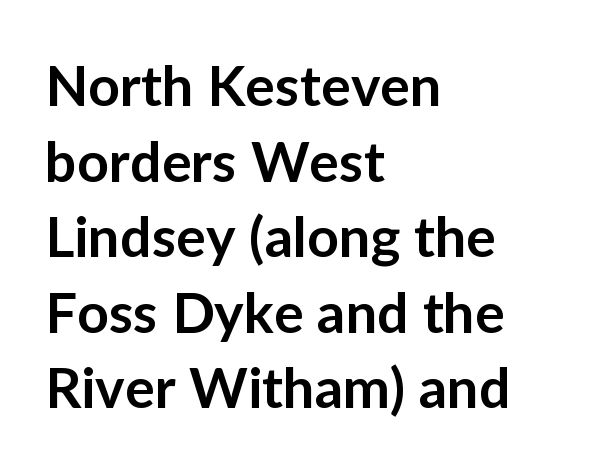
Q: Is the text bold? A: Semi-bold.
Q: Is the text italic (slanted)? A: No, it is upright.
Q: Is the typeface a serif or a sans-serif typeface? A: Sans-serif.
Q: Is the text underlined? A: No.
Q: How is the paragraph aligned? A: Left-aligned.
Q: Is the spacing between letters normal or unusually wide? A: Normal.
Q: Is the spacing between lines tight, normal or loose? A: Normal.
Q: Width (condensed, normal, or wide)? A: Normal.
Q: Stroke contrast? A: Low.
Q: x-height? A: Medium.
Q: Monospaced? A: No.
